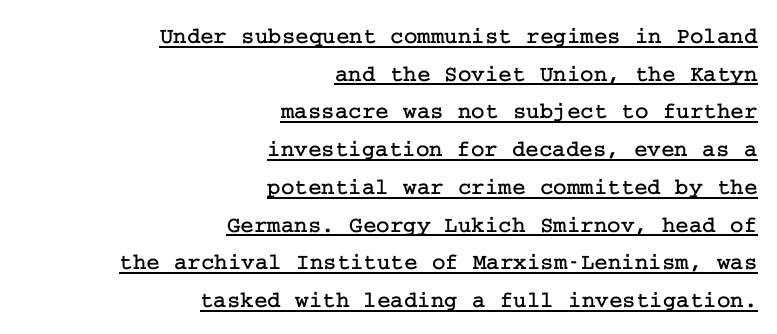
{"italic": "no", "underline": "yes", "align": "right", "line_spacing": "normal", "line_spacing_ratio": 1.64, "letter_spacing": "normal", "letter_spacing_em": 0.0, "glyph_px": 23}
